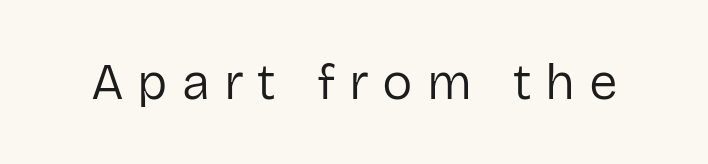
Only glyphs here, with clear space below each row. Notice how the stems are strictly vertical — no italics here. Weight: regular or lighter. Display-style spreading of the glyphs; the letterfit is very open. Is this a fixed-width face? No — the glyphs have proportional, varying widths.
